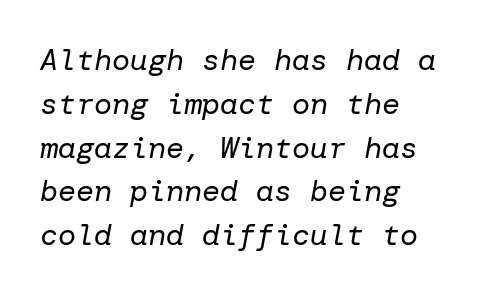
The image shows 30 px regular-weight type, italic (leaning right); set left-aligned, normal line spacing (1.46x), normal letter spacing, not underlined; low stroke contrast and a medium x-height.
